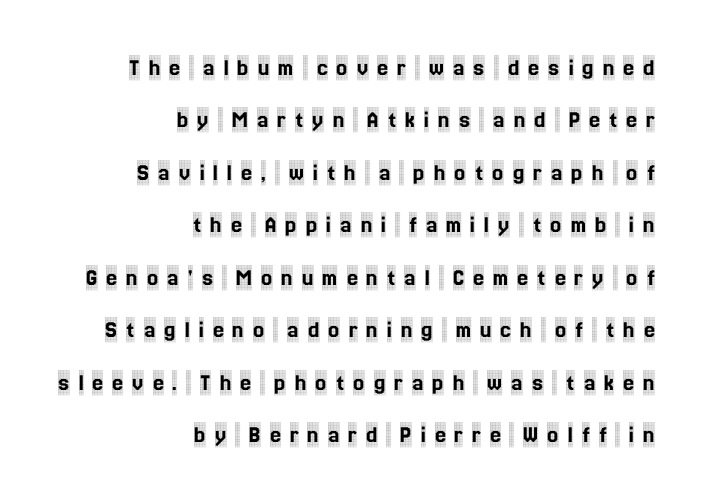
{"italic": "no", "underline": "no", "align": "right", "line_spacing": "loose", "line_spacing_ratio": 2.1, "letter_spacing": "wide", "letter_spacing_em": 0.35, "glyph_px": 25}
